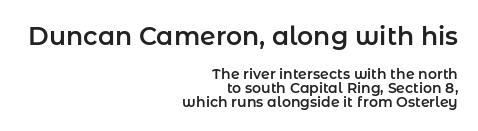
The lines in this sample share a right terminus and differ only in where they begin. Check under the words: just untouched page. Tightly led — the rows are bunched. The block sitting higher on the canvas is the one with enlarged characters. You can tell it's not italic because the verticals are truly vertical. Characters follow at the spacing the type designer built in.
